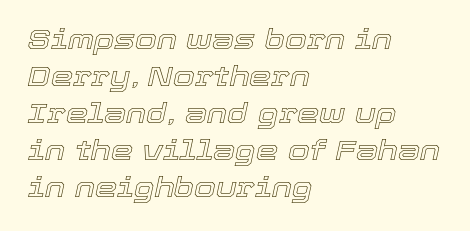
Q: Is the text italic (slanted)? A: Yes, it leans right by about 12 degrees.
Q: Is the text underlined? A: No.
Q: How is the paragraph aligned? A: Left-aligned.
Q: Is the spacing between letters normal or unusually wide? A: Normal.
Q: Is the spacing between lines tight, normal or loose? A: Normal.
Q: Width (condensed, normal, or wide)? A: Normal.
Q: x-height? A: Medium.
Q: Monospaced? A: No.
